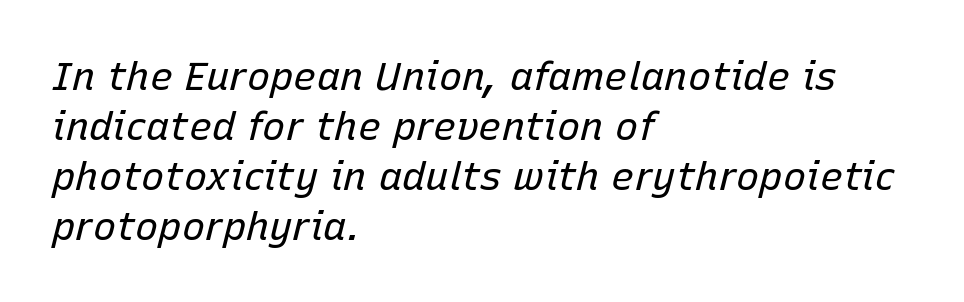
The image shows 39 px regular-weight type, italic (leaning right); set left-aligned, normal line spacing (1.28x), normal letter spacing, not underlined; low stroke contrast and a medium x-height.
